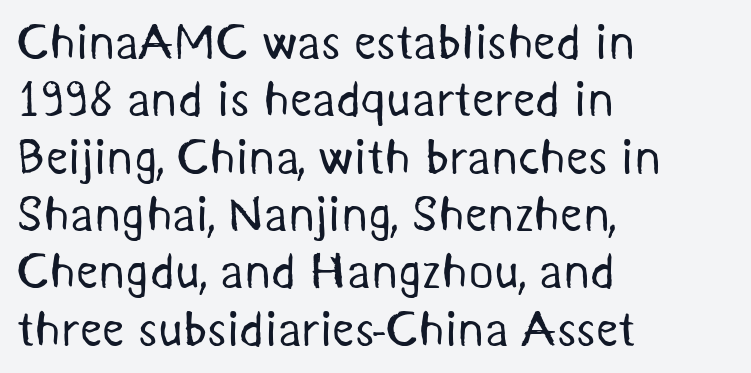
Q: Is the text bold? A: No.
Q: Is the typeface a serif or a sans-serif typeface? A: Sans-serif.
Q: Is the text underlined? A: No.
Q: How is the paragraph aligned? A: Left-aligned.
Q: Is the spacing between letters normal or unusually wide? A: Normal.
Q: Width (condensed, normal, or wide)? A: Normal.
Q: Stroke contrast? A: Medium.
Q: x-height? A: Medium.
Q: Monospaced? A: No.
